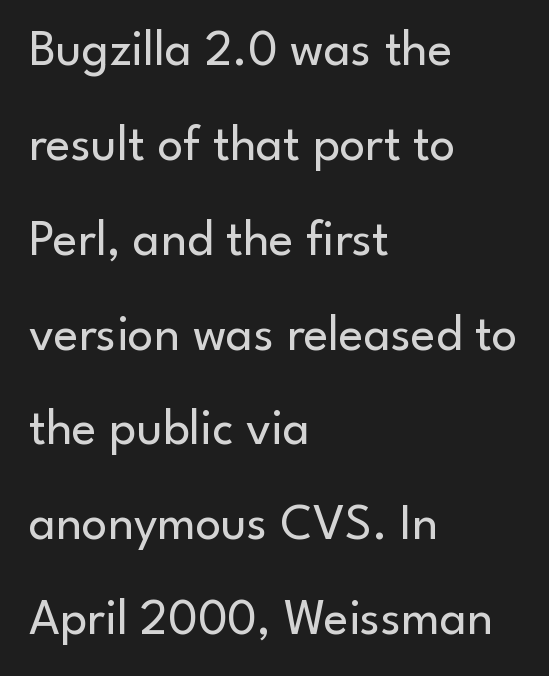
{"serif": "no", "italic": "no", "bold": "no", "weight": "regular", "width": "normal", "stroke_contrast": "low", "x_height": "small", "monospaced": "no", "underline": "no", "align": "left", "line_spacing_ratio": 1.86, "letter_spacing": "normal", "letter_spacing_em": 0.0, "glyph_px": 51}
